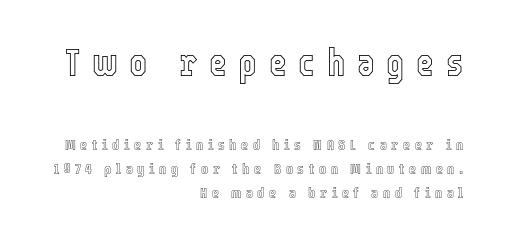
{"italic": "no", "width": "condensed", "x_height": "medium", "monospaced": "no", "underline": "no", "align": "right", "line_spacing": "normal", "line_spacing_ratio": 1.6, "letter_spacing": "wide", "letter_spacing_em": 0.31, "larger_block": "first", "size_ratio": 2.53, "glyph_px": 38}
